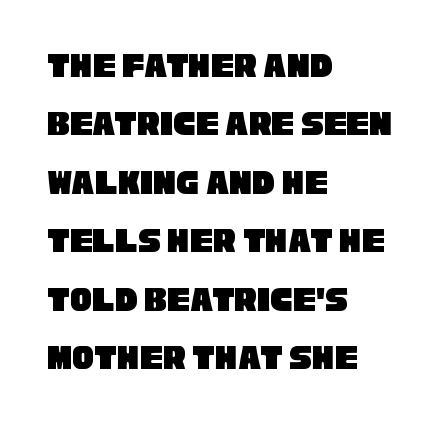
{"serif": "no", "width": "condensed", "stroke_contrast": "low", "x_height": "large", "monospaced": "no", "underline": "no", "align": "left", "line_spacing": "normal", "line_spacing_ratio": 1.58, "letter_spacing": "normal", "letter_spacing_em": 0.0, "glyph_px": 37}
